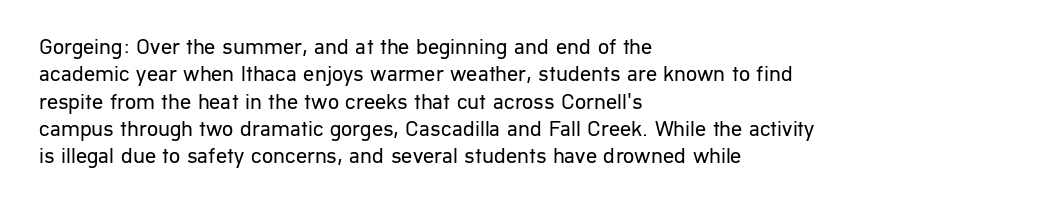
{"italic": "no", "bold": "no", "underline": "no", "align": "left", "line_spacing_ratio": 1.24, "letter_spacing": "normal", "letter_spacing_em": 0.0, "glyph_px": 22}
